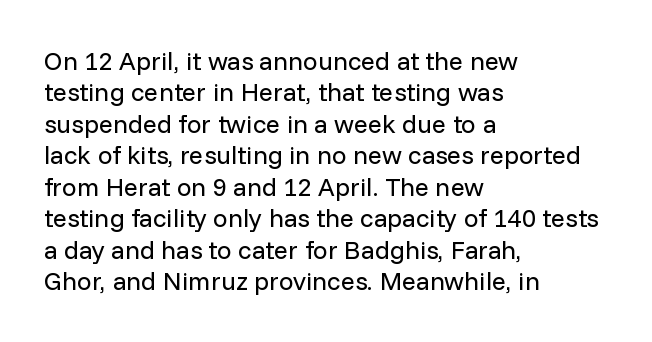
Q: Is the text bold? A: No.
Q: Is the text italic (slanted)? A: No, it is upright.
Q: Is the text underlined? A: No.
Q: How is the paragraph aligned? A: Left-aligned.
Q: Is the spacing between letters normal or unusually wide? A: Normal.
